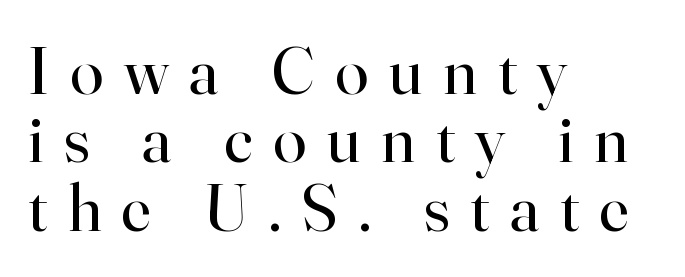
The image shows 67 px regular-weight serif type, upright; set left-aligned, tight line spacing (1.02x), unusually wide letter spacing (+0.31 em), not underlined; high stroke contrast and a small x-height.
